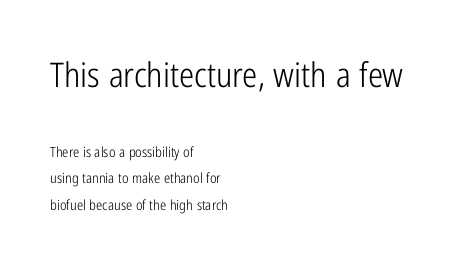
Character widths vary here, with narrow letters taking less room than wide ones. The rendering anchors every line to the left-hand side. Does the lettering tilt? It doesn't — this is upright. Nothing heavy about these letters — not bold at all. Tracking value appears to be zero — textbook default spacing. Two sizes are in play, and the larger belongs to the first block.
